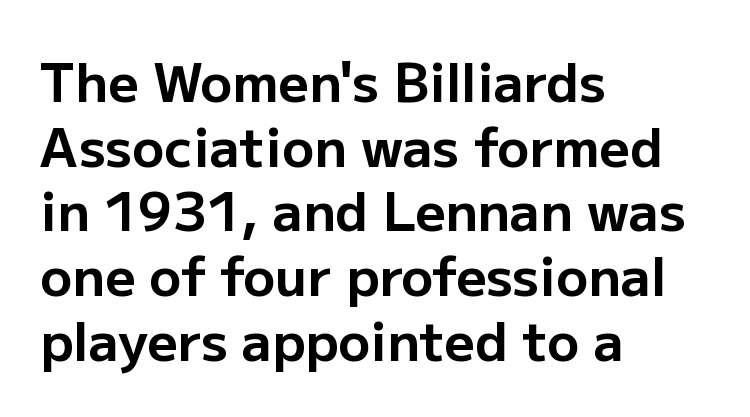
The image shows 53 px bold sans-serif type, upright; set left-aligned, line spacing 1.22x, normal letter spacing, not underlined; low stroke contrast and a medium x-height.
